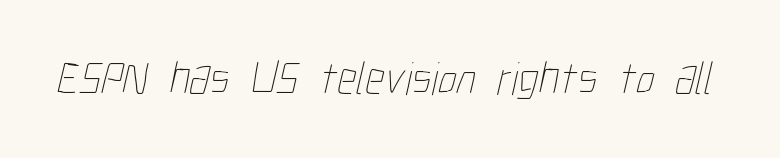
The words here are not underlined. You could not count columns in this text — the font is proportionally spaced. Weight: in the light-to-regular range. The tracking reads as untouched default to a designer's eye.
